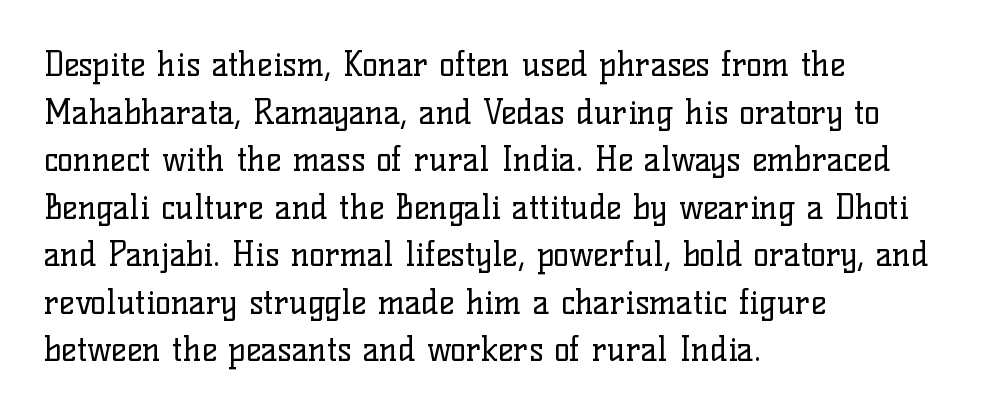
The image shows 33 px regular-weight serif type, upright; set left-aligned, normal line spacing (1.44x), normal letter spacing, not underlined; low stroke contrast and a medium x-height.
